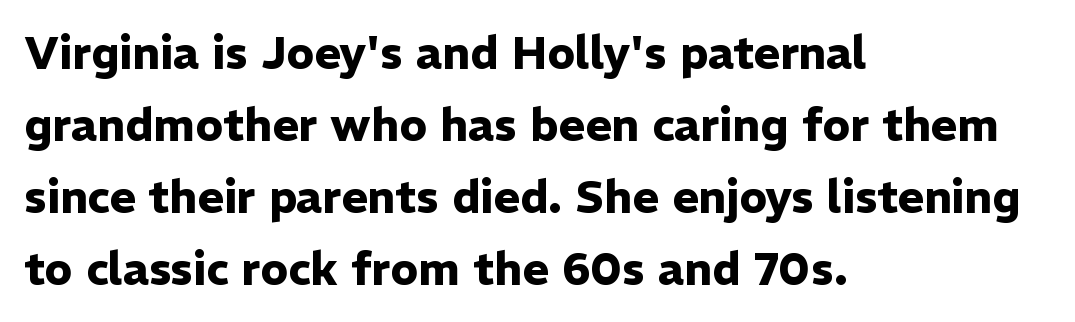
The image shows 45 px heavy sans-serif type, upright; set left-aligned, normal line spacing (1.6x), normal letter spacing, not underlined; low stroke contrast and a medium x-height.
